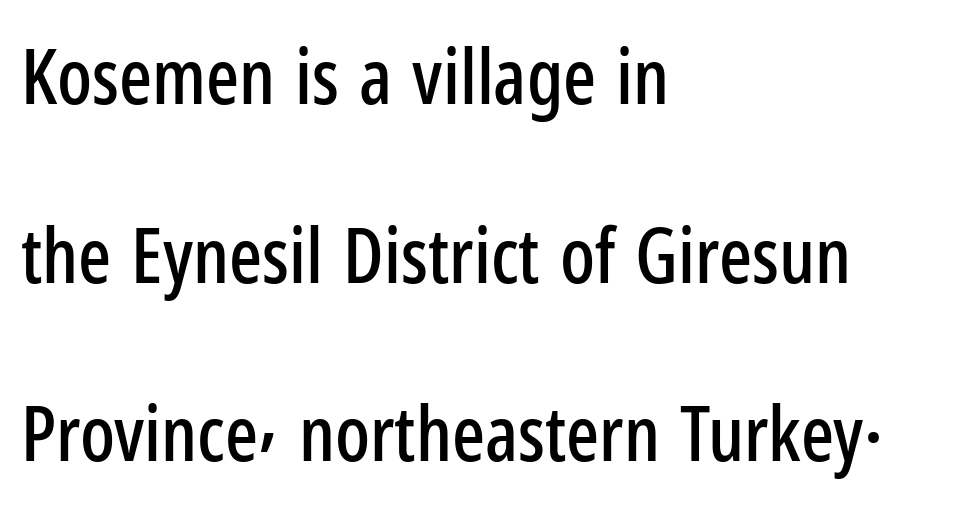
The line-height multiplier appears high, well above default. Glance below the letters and you will spot only blank space. Every character sits straight up, as roman type does. Nothing unusual about the tracking: characters are spaced as the font intends. A classic flush-left, rag-right setting is used for this passage. Examine the stroke ends and you'll find no serifs.
